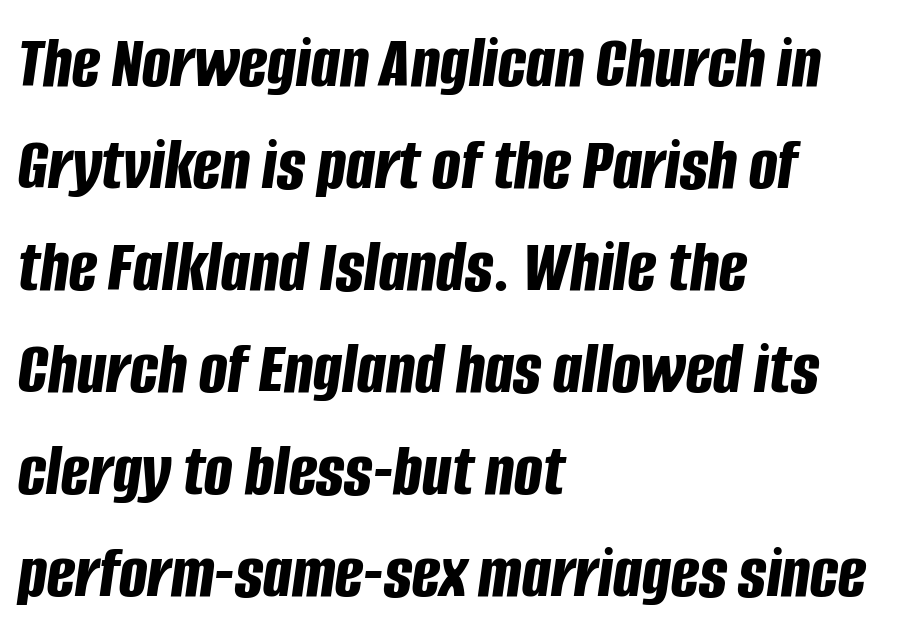
{"italic": "yes", "lean": "right", "slant_degrees": 8, "bold": "yes", "weight": "bold", "width": "condensed", "stroke_contrast": "low", "x_height": "large", "monospaced": "no", "underline": "no", "align": "left", "line_spacing": "normal", "line_spacing_ratio": 1.36, "letter_spacing": "normal", "letter_spacing_em": 0.0, "glyph_px": 75}
